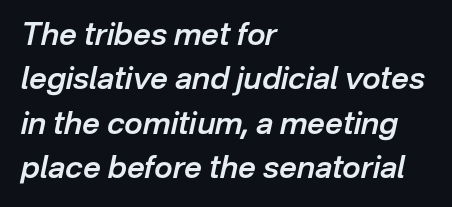
Q: Is the text bold? A: Semi-bold.
Q: Is the text italic (slanted)? A: Yes, it leans right by about 12 degrees.
Q: Is the text underlined? A: No.
Q: How is the paragraph aligned? A: Left-aligned.
Q: Is the spacing between letters normal or unusually wide? A: Normal.
Q: Is the spacing between lines tight, normal or loose? A: Normal.
Q: Width (condensed, normal, or wide)? A: Normal.
Q: Stroke contrast? A: Low.
Q: x-height? A: Medium.
Q: Monospaced? A: No.
